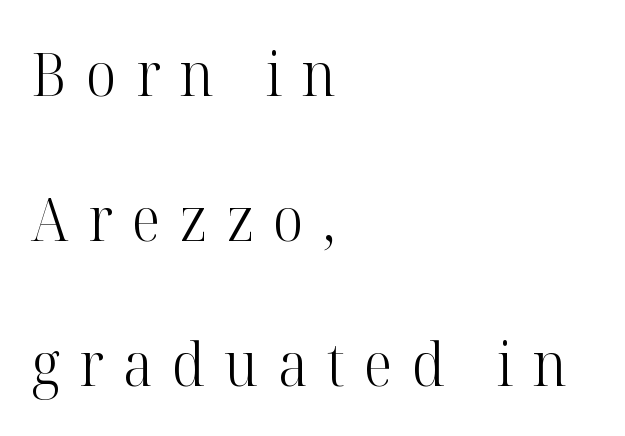
Q: Is the text bold? A: No.
Q: Is the text italic (slanted)? A: No, it is upright.
Q: Is the typeface a serif or a sans-serif typeface? A: Serif.
Q: Is the text underlined? A: No.
Q: How is the paragraph aligned? A: Left-aligned.
Q: Is the spacing between letters normal or unusually wide? A: Unusually wide.
Q: Is the spacing between lines tight, normal or loose? A: Loose.
Q: Width (condensed, normal, or wide)? A: Normal.
Q: Stroke contrast? A: High.
Q: x-height? A: Medium.
Q: Monospaced? A: No.
